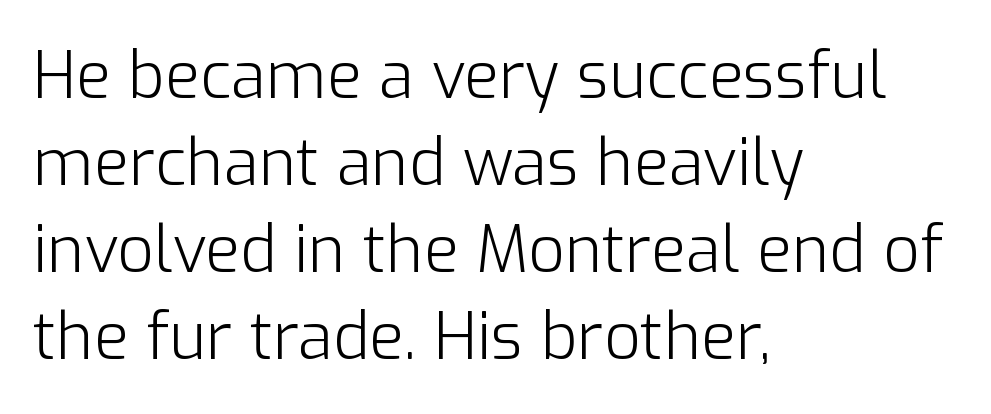
Leading matches the norm, producing a regular column. Lines of text with bare space underneath. Nope, no serifs anywhere on these letters. Do the characters align in a grid? No, the font is proportional. The weight tops out at a normal text grade. The gaps between neighbouring characters are ordinary and unremarkable.
